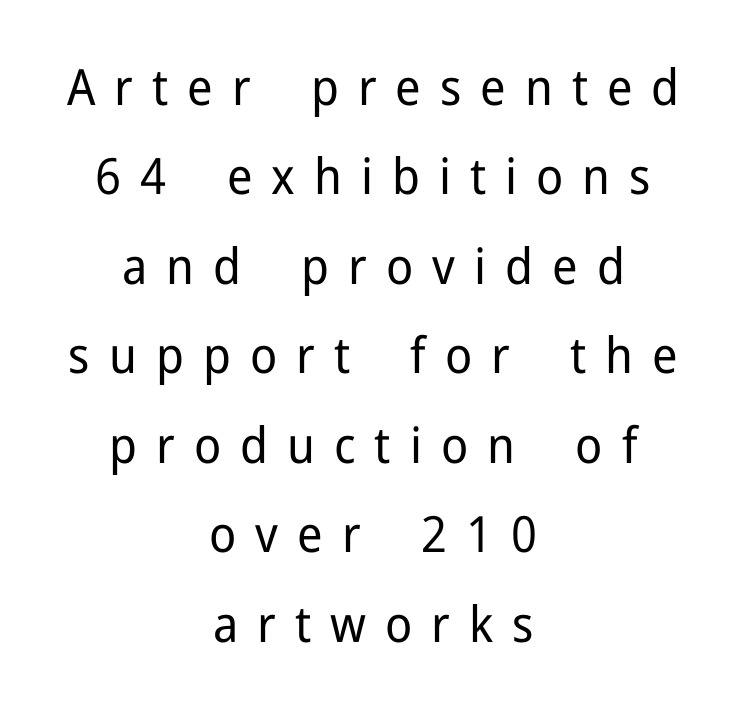
The image shows 50 px regular-weight sans-serif type, upright; set centered, line spacing 1.79x, unusually wide letter spacing (+0.38 em), not underlined; low stroke contrast and a medium x-height.
